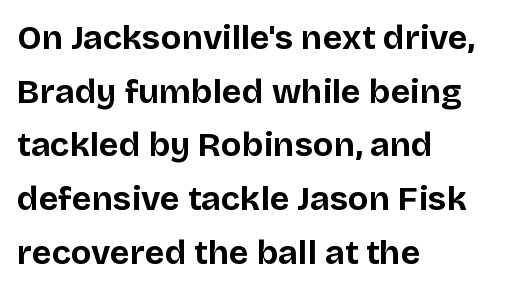
{"serif": "no", "italic": "no", "bold": "yes", "weight": "bold", "width": "normal", "stroke_contrast": "low", "x_height": "large", "monospaced": "no", "underline": "no", "align": "left", "line_spacing": "normal", "line_spacing_ratio": 1.58, "letter_spacing": "normal", "letter_spacing_em": 0.0, "glyph_px": 34}
